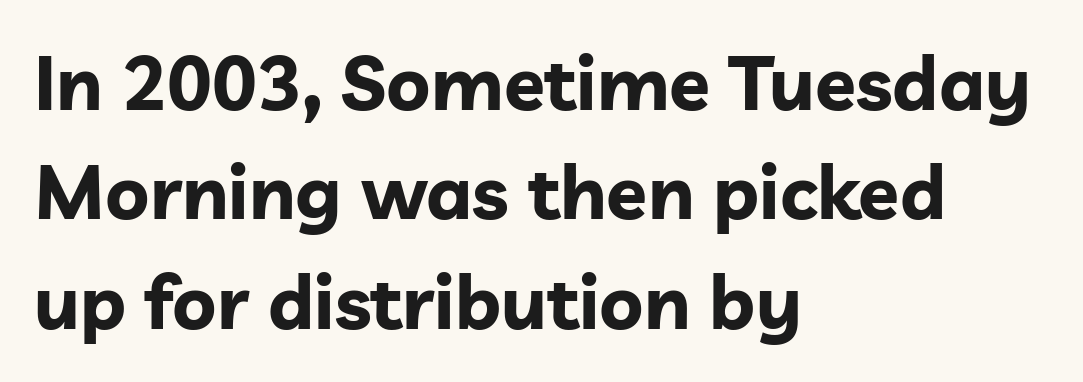
{"serif": "no", "italic": "no", "bold": "yes", "weight": "bold", "width": "normal", "stroke_contrast": "low", "x_height": "medium", "monospaced": "no", "underline": "no", "align": "left", "line_spacing": "normal", "line_spacing_ratio": 1.46, "letter_spacing": "normal", "letter_spacing_em": 0.0, "glyph_px": 75}
